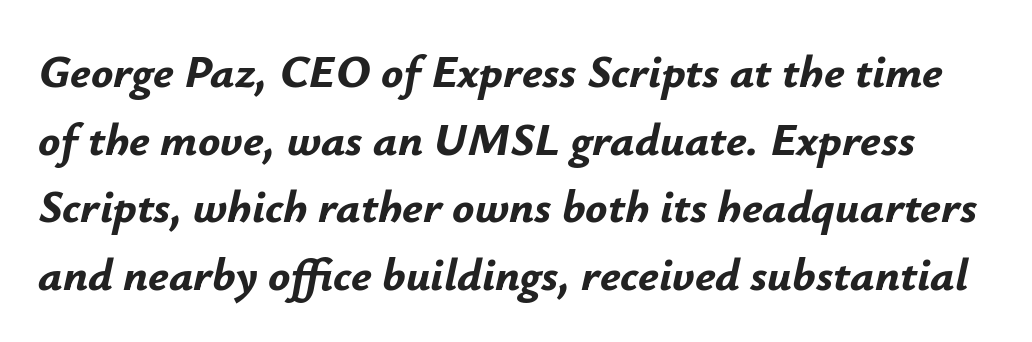
Q: Is the text bold? A: Yes.
Q: Is the text italic (slanted)? A: Yes, it leans right by about 12 degrees.
Q: Is the text underlined? A: No.
Q: Is the spacing between letters normal or unusually wide? A: Normal.
Q: Is the spacing between lines tight, normal or loose? A: Normal.
Q: Width (condensed, normal, or wide)? A: Normal.
Q: Stroke contrast? A: Low.
Q: x-height? A: Small.
Q: Monospaced? A: No.
